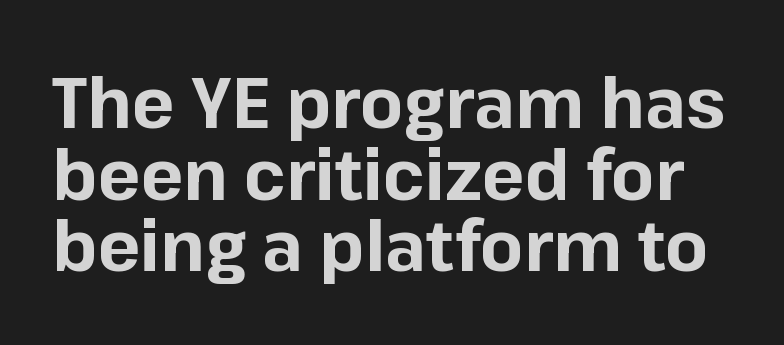
The image shows 71 px bold sans-serif type, upright; set tight line spacing (1.01x), normal letter spacing, not underlined; low stroke contrast and a medium x-height.
